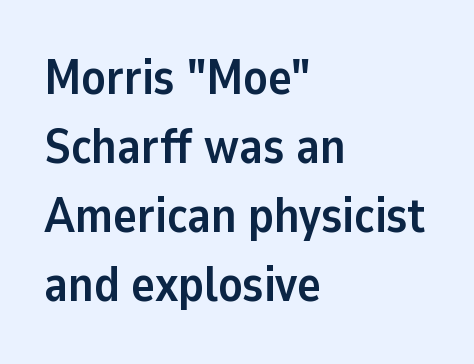
{"serif": "no", "italic": "no", "bold": "yes", "weight": "semibold", "width": "normal", "stroke_contrast": "low", "x_height": "medium", "monospaced": "no", "underline": "no", "align": "left", "line_spacing": "normal", "line_spacing_ratio": 1.41, "letter_spacing": "normal", "letter_spacing_em": 0.0, "glyph_px": 49}
